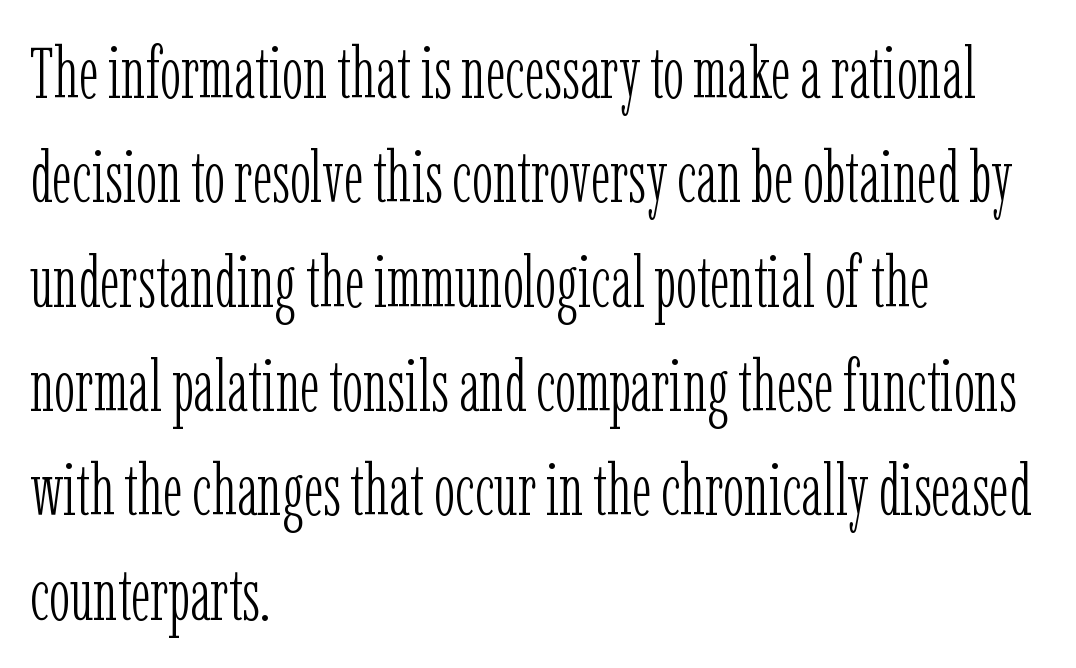
Q: Is the text bold? A: No.
Q: Is the text italic (slanted)? A: No, it is upright.
Q: Is the typeface a serif or a sans-serif typeface? A: Serif.
Q: Is the text underlined? A: No.
Q: How is the paragraph aligned? A: Left-aligned.
Q: Is the spacing between letters normal or unusually wide? A: Normal.
Q: Is the spacing between lines tight, normal or loose? A: Normal.
Q: Width (condensed, normal, or wide)? A: Condensed.
Q: Stroke contrast? A: Low.
Q: x-height? A: Medium.
Q: Monospaced? A: No.
